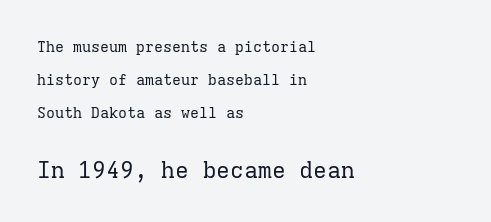
{"italic": "no", "bold": "no", "underline": "no", "align": "left", "line_spacing": "loose", "line_spacing_ratio": 2.21, "letter_spacing": "normal", "letter_spacing_em": 0.0, "larger_block": "second", "size_ratio": 1.53, "glyph_px": 23}
